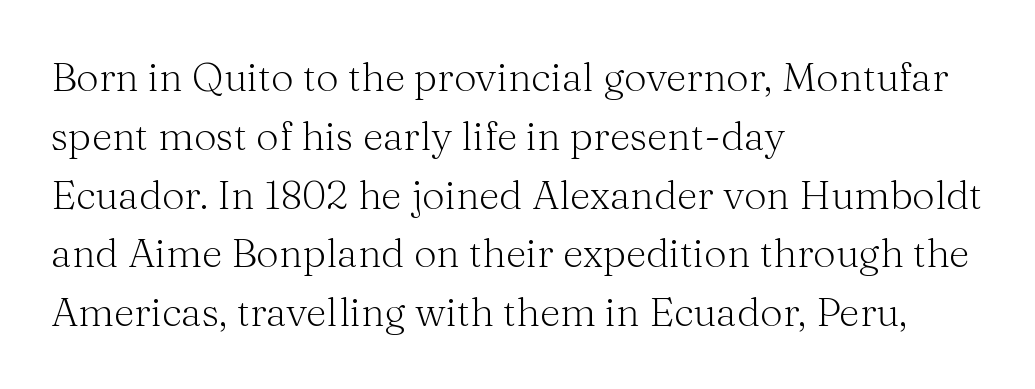
{"serif": "yes", "italic": "no", "bold": "no", "weight": "light", "width": "normal", "stroke_contrast": "medium", "x_height": "medium", "monospaced": "no", "underline": "no", "align": "left", "line_spacing": "normal", "line_spacing_ratio": 1.47, "letter_spacing": "normal", "letter_spacing_em": 0.0, "glyph_px": 40}
